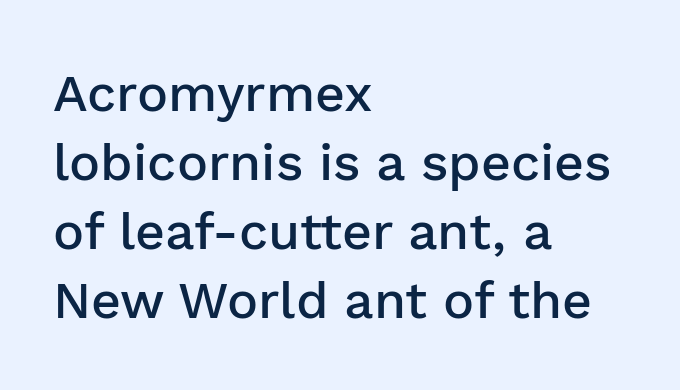
Q: Is the text bold? A: Semi-bold.
Q: Is the text italic (slanted)? A: No, it is upright.
Q: Is the typeface a serif or a sans-serif typeface? A: Sans-serif.
Q: Is the text underlined? A: No.
Q: How is the paragraph aligned? A: Left-aligned.
Q: Is the spacing between letters normal or unusually wide? A: Normal.
Q: Is the spacing between lines tight, normal or loose? A: Normal.
Q: Width (condensed, normal, or wide)? A: Normal.
Q: Stroke contrast? A: Low.
Q: x-height? A: Medium.
Q: Monospaced? A: No.
